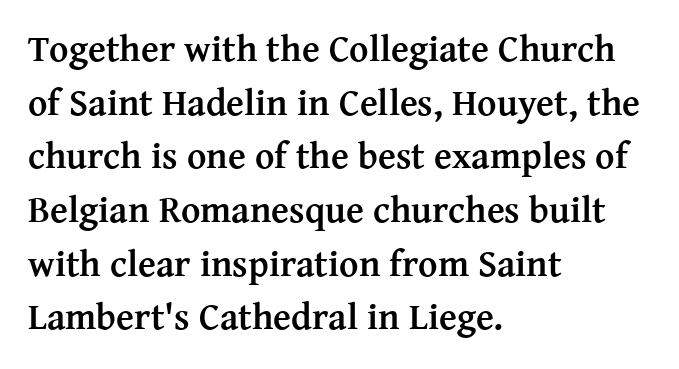
The image shows 37 px semibold serif type, upright; set left-aligned, normal line spacing (1.45x), normal letter spacing, not underlined; medium stroke contrast and a medium x-height.
